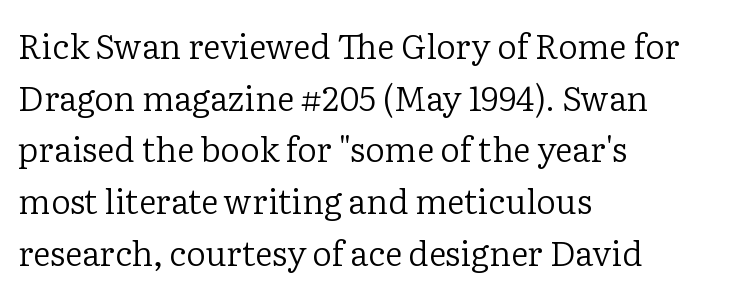
{"serif": "yes", "italic": "no", "bold": "no", "weight": "regular", "width": "normal", "stroke_contrast": "low", "x_height": "medium", "monospaced": "no", "underline": "no", "align": "left", "line_spacing": "normal", "line_spacing_ratio": 1.52, "letter_spacing": "normal", "letter_spacing_em": 0.0, "glyph_px": 34}
